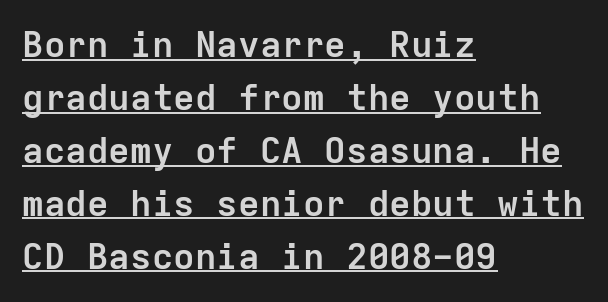
The image shows 36 px semibold sans-serif type, upright, monospaced; set left-aligned, normal line spacing (1.47x), normal letter spacing, underlined; low stroke contrast and a medium x-height.
